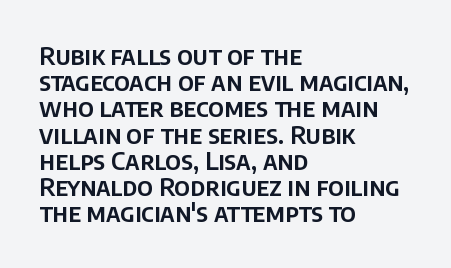
{"italic": "no", "underline": "no", "align": "left", "line_spacing": "tight", "line_spacing_ratio": 1.05, "letter_spacing": "normal", "letter_spacing_em": 0.0, "glyph_px": 25}
